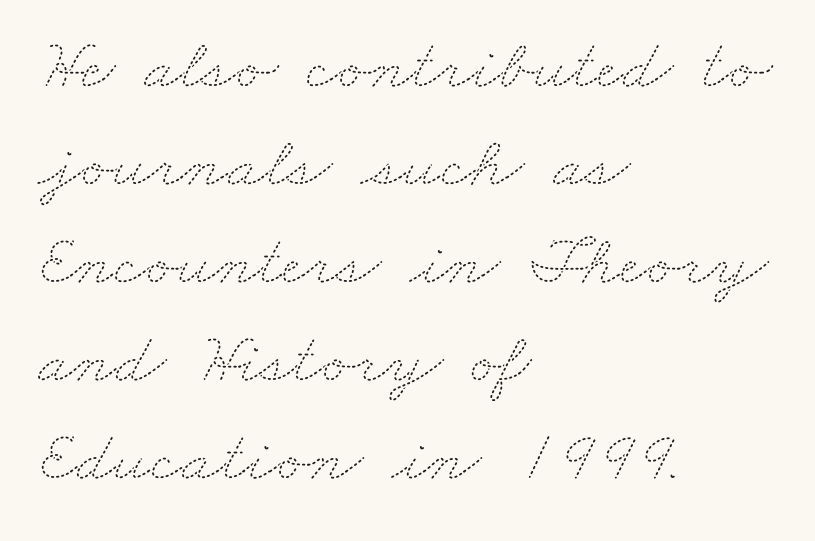
The image shows 72 px thin, wide type; set left-aligned, normal line spacing (1.36x), normal letter spacing, not underlined; medium stroke contrast and a small x-height.
